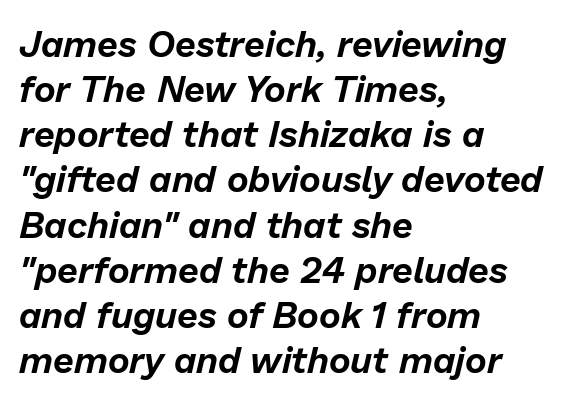
Q: Is the text italic (slanted)? A: Yes, it leans right by about 13 degrees.
Q: Is the text underlined? A: No.
Q: How is the paragraph aligned? A: Left-aligned.
Q: Is the spacing between letters normal or unusually wide? A: Normal.
Q: Width (condensed, normal, or wide)? A: Normal.
Q: Stroke contrast? A: Low.
Q: x-height? A: Medium.
Q: Monospaced? A: No.
